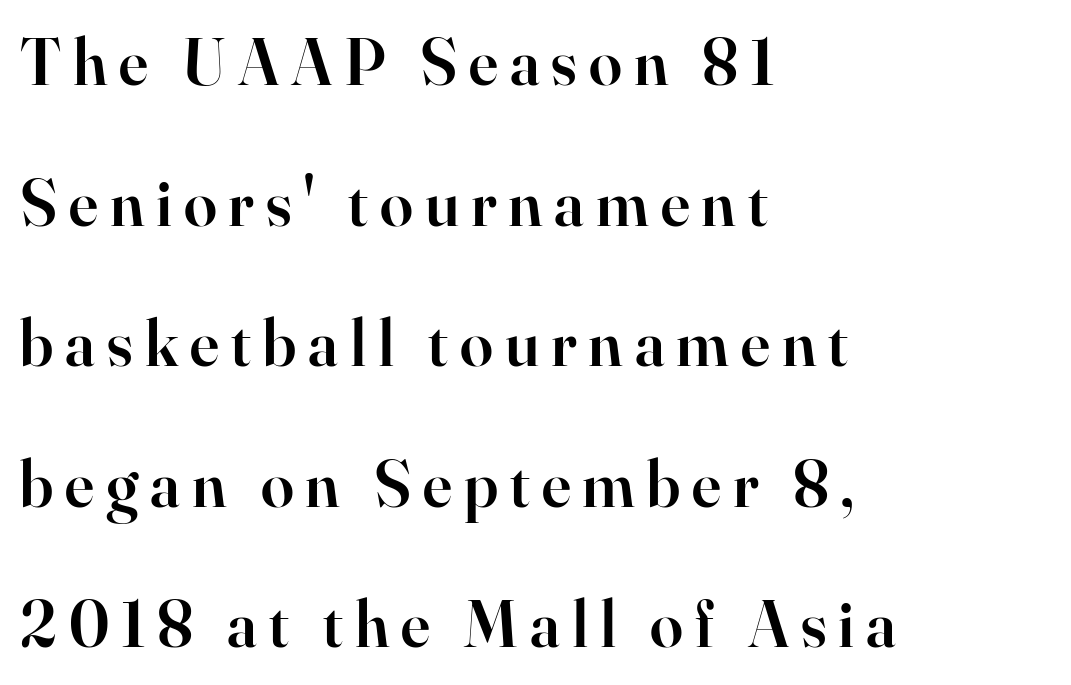
The font family rendered here belongs to the serif group. Any mark beneath the type? The region is blank. Note the varied advance widths — an 'i' is clearly narrower than an 'm'. In terms of leading, this rendering errs on the spacious side.
